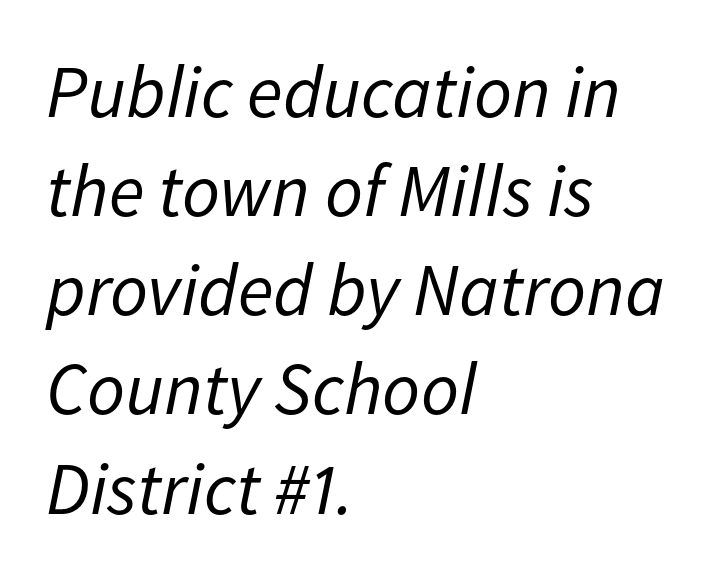
The image shows 74 px regular-weight type, italic (leaning right); set left-aligned, normal line spacing (1.34x), normal letter spacing, not underlined; low stroke contrast and a medium x-height.
